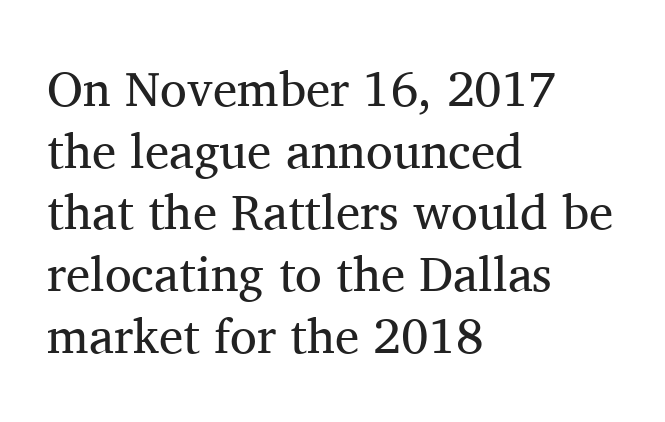
{"serif": "yes", "italic": "no", "bold": "no", "weight": "regular", "width": "normal", "stroke_contrast": "medium", "x_height": "medium", "monospaced": "no", "underline": "no", "align": "left", "line_spacing": "normal", "line_spacing_ratio": 1.26, "letter_spacing": "normal", "letter_spacing_em": 0.0, "glyph_px": 49}
